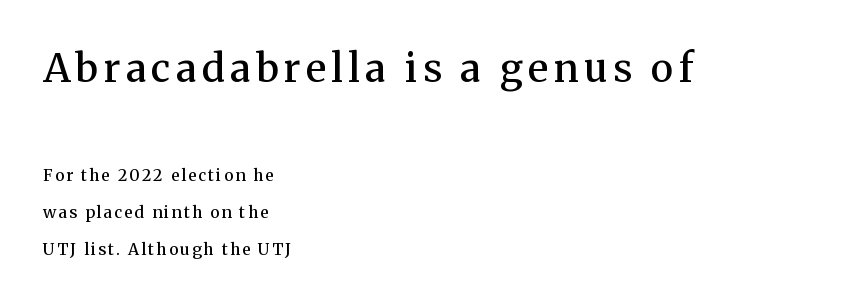
One-word summary of the alignment: left. Notice the wide empty band between every row — that's loose leading. Underline: absent. Observe the serifs anchoring each vertical stroke in this sample. Moderately thickened strokes mark this as semibold type.
